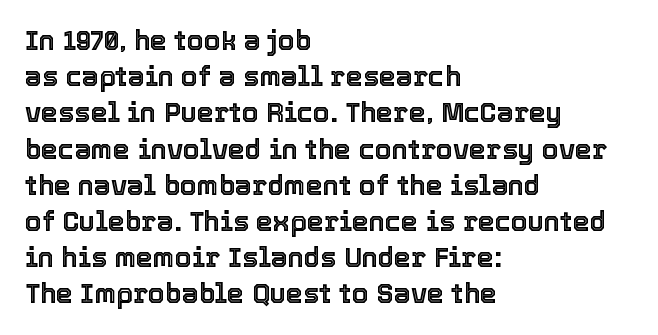
The image shows 27 px text type, upright; set left-aligned, normal line spacing (1.34x), normal letter spacing, not underlined.
